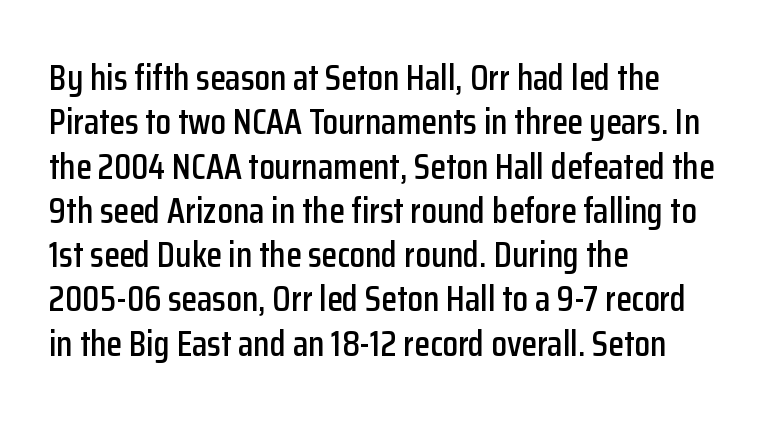
{"serif": "no", "italic": "no", "width": "condensed", "stroke_contrast": "low", "x_height": "medium", "monospaced": "no", "underline": "no", "align": "left", "line_spacing_ratio": 1.23, "letter_spacing": "normal", "letter_spacing_em": 0.0, "glyph_px": 36}
